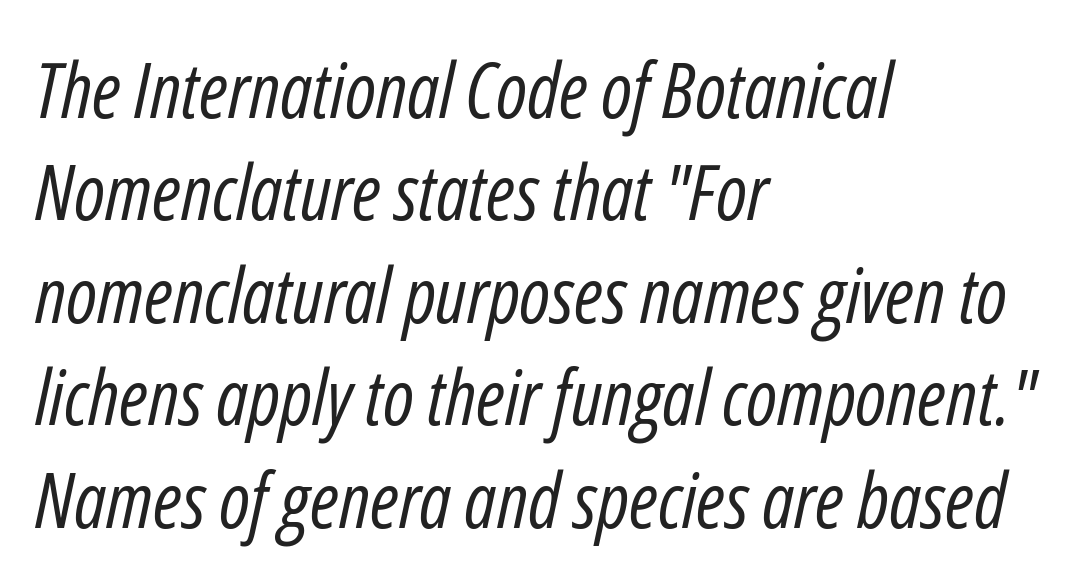
{"italic": "yes", "lean": "right", "slant_degrees": 12, "bold": "no", "weight": "regular", "width": "condensed", "stroke_contrast": "low", "x_height": "medium", "monospaced": "no", "underline": "no", "align": "left", "line_spacing": "normal", "line_spacing_ratio": 1.33, "letter_spacing": "normal", "letter_spacing_em": 0.0, "glyph_px": 77}
